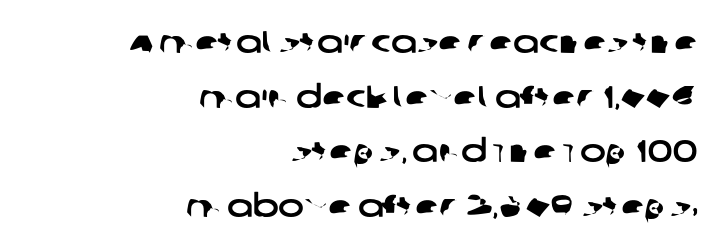
The image shows 31 px wide sans-serif type; set right-aligned, line spacing 1.76x, normal letter spacing, not underlined; low stroke contrast and a large x-height.
